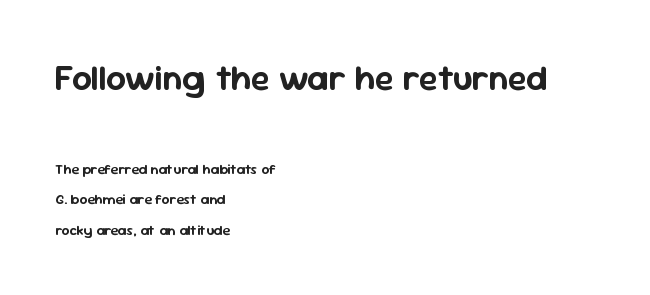
These lines are composed in type without serifs. Words appear dense and cohesive because spacing is normal. The passage shown stacks its lines with a broad gap. The passage shown is typed in a proportional face where columns would drift. Check under the words: just untouched page. Large over small — that's the arrangement of the two blocks here.
